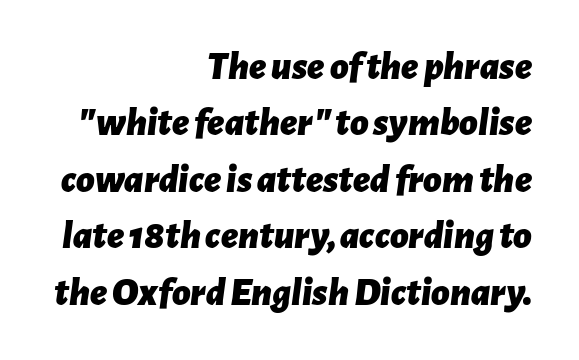
The image shows 40 px bold type, italic (leaning right); set right-aligned, normal line spacing (1.41x), normal letter spacing, not underlined; low stroke contrast and a medium x-height.
